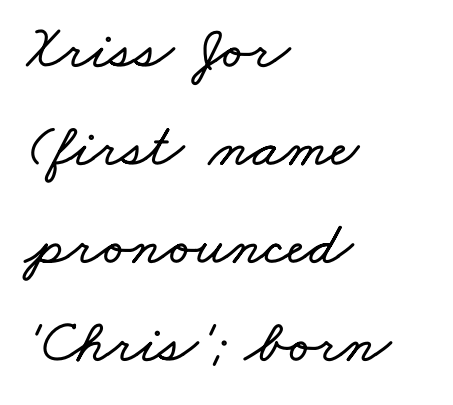
Q: Is the text underlined? A: No.
Q: How is the paragraph aligned? A: Left-aligned.
Q: Is the spacing between letters normal or unusually wide? A: Normal.
Q: Is the spacing between lines tight, normal or loose? A: Normal.
Q: Width (condensed, normal, or wide)? A: Wide.
Q: Stroke contrast? A: Low.
Q: x-height? A: Small.
Q: Monospaced? A: No.
